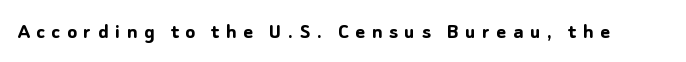
The image shows 23 px bold type, upright; set unusually wide letter spacing (+0.29 em), not underlined.
